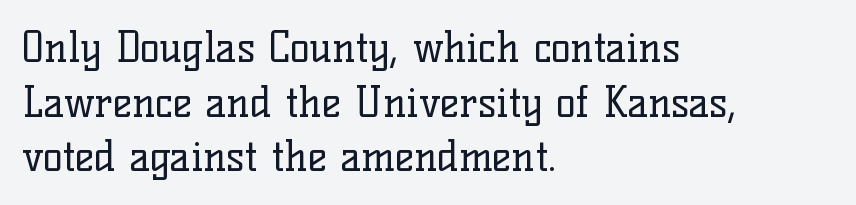
The passage is arranged the way most books set body copy — flush left. No letter is thick-stroked: the sample isn't bold. Look at the bottom of the vertical strokes: they flare into serifs here. The rendering keeps characters at their native spacing.
